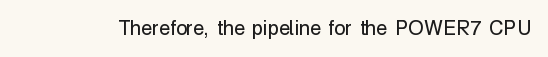
The image shows 20 px text type, upright; set normal letter spacing, not underlined.
